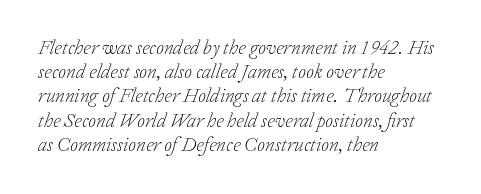
Type without underlining. There is no visible air inserted between adjacent glyphs. Caption: face not bold, strokes unweighted. Teacher's note: observe the even left margin — that is flush-left alignment.
